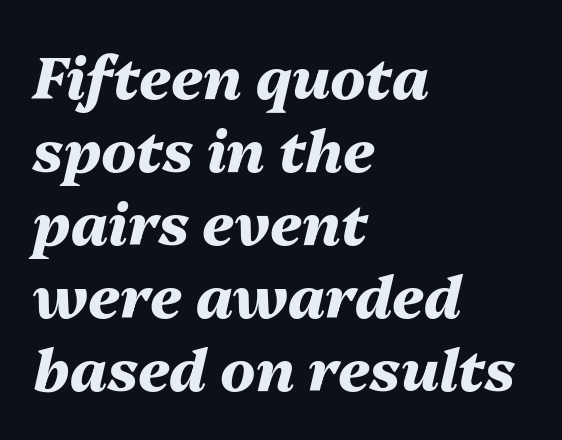
{"italic": "yes", "lean": "right", "slant_degrees": 13, "bold": "yes", "weight": "heavy", "width": "normal", "stroke_contrast": "medium", "x_height": "medium", "monospaced": "no", "underline": "no", "align": "left", "line_spacing": "normal", "line_spacing_ratio": 1.26, "letter_spacing": "normal", "letter_spacing_em": 0.0, "glyph_px": 58}
